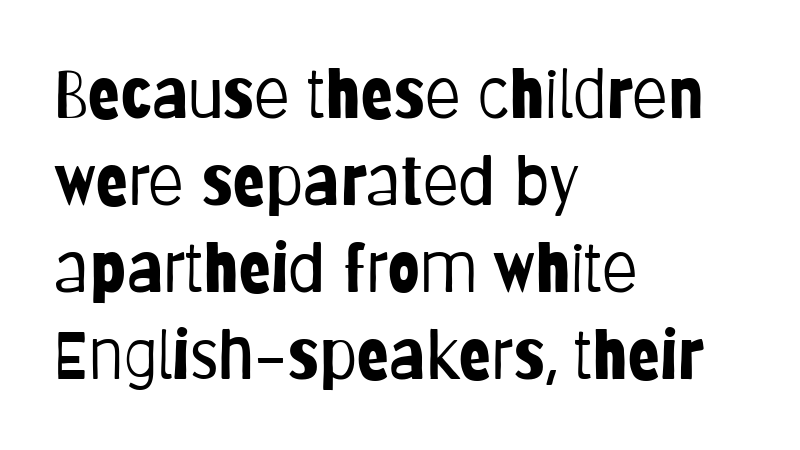
{"serif": "no", "italic": "no", "bold": "no", "weight": "light", "width": "condensed", "stroke_contrast": "low", "x_height": "large", "monospaced": "no", "underline": "no", "align": "left", "line_spacing": "normal", "line_spacing_ratio": 1.32, "letter_spacing": "normal", "letter_spacing_em": 0.0, "glyph_px": 66}
